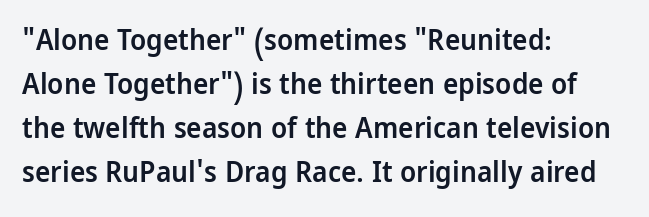
The image shows 29 px semibold, condensed sans-serif type, upright; set left-aligned, normal line spacing (1.52x), normal letter spacing, not underlined; low stroke contrast and a large x-height.
